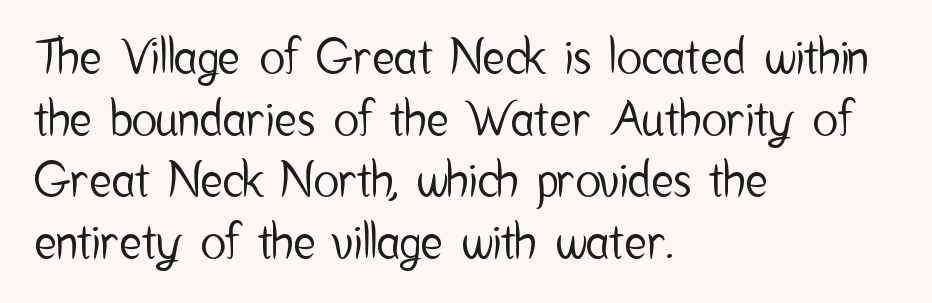
The rendering keeps characters at their native spacing. Only glyphs here, with clear space below each row. Nope, not italic — everything's standing straight. Each letter keeps its own natural width here, so spacing adapts to shape.
